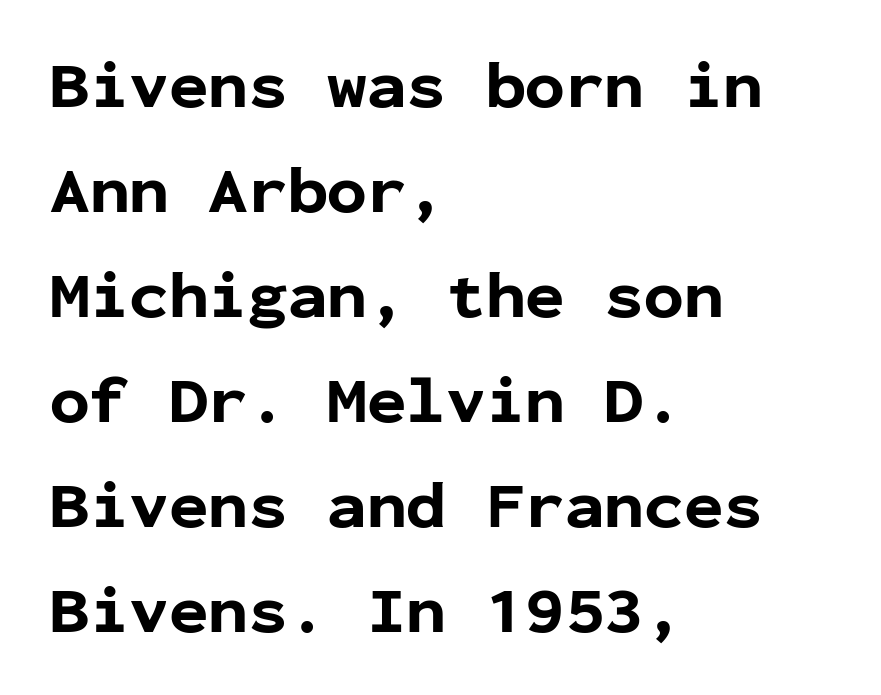
Q: Is the text bold? A: Yes.
Q: Is the text italic (slanted)? A: No, it is upright.
Q: Is the typeface a serif or a sans-serif typeface? A: Sans-serif.
Q: Is the text underlined? A: No.
Q: How is the paragraph aligned? A: Left-aligned.
Q: Is the spacing between letters normal or unusually wide? A: Normal.
Q: Is the spacing between lines tight, normal or loose? A: Normal.
Q: Width (condensed, normal, or wide)? A: Normal.
Q: Stroke contrast? A: Low.
Q: x-height? A: Medium.
Q: Monospaced? A: Yes.
